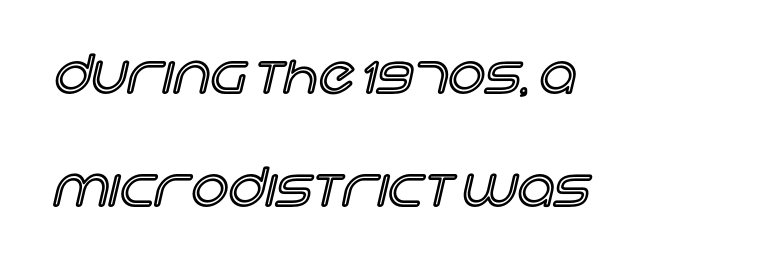
Q: Is the text italic (slanted)? A: Yes.
Q: Is the text underlined? A: No.
Q: How is the paragraph aligned? A: Left-aligned.
Q: Is the spacing between letters normal or unusually wide? A: Normal.
Q: Is the spacing between lines tight, normal or loose? A: Loose.
Q: Width (condensed, normal, or wide)? A: Normal.
Q: x-height? A: Large.
Q: Monospaced? A: No.
